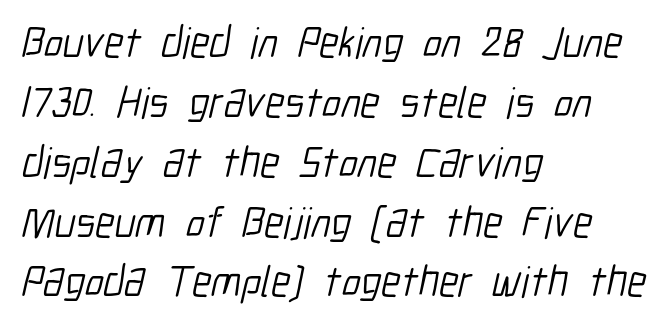
{"serif": "no", "bold": "no", "weight": "light", "width": "condensed", "stroke_contrast": "low", "x_height": "medium", "monospaced": "no", "underline": "no", "align": "left", "line_spacing": "normal", "line_spacing_ratio": 1.36, "letter_spacing": "normal", "letter_spacing_em": 0.0, "glyph_px": 44}
